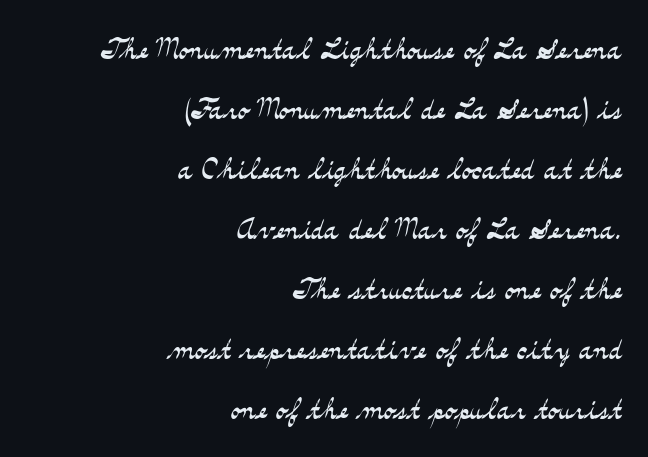
Q: Is the text bold? A: No.
Q: Is the text italic (slanted)? A: Yes.
Q: Is the typeface a serif or a sans-serif typeface? A: Serif.
Q: Is the text underlined? A: No.
Q: How is the paragraph aligned? A: Right-aligned.
Q: Is the spacing between letters normal or unusually wide? A: Normal.
Q: Is the spacing between lines tight, normal or loose? A: Normal.
Q: Width (condensed, normal, or wide)? A: Wide.
Q: Stroke contrast? A: Medium.
Q: x-height? A: Small.
Q: Monospaced? A: No.
